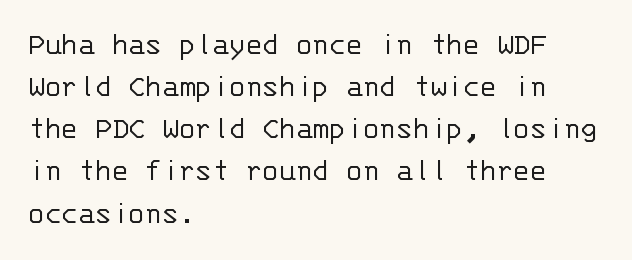
The image shows 34 px light sans-serif type, upright, monospaced; set left-aligned, line spacing 1.24x, normal letter spacing, not underlined; low stroke contrast and a large x-height.
